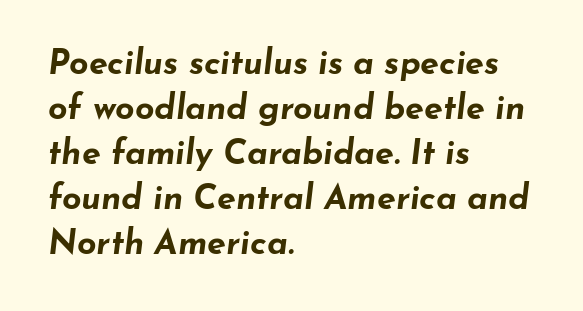
The image shows 34 px bold, wide type, italic (leaning right); set left-aligned, normal line spacing (1.32x), normal letter spacing, not underlined; low stroke contrast and a small x-height.
